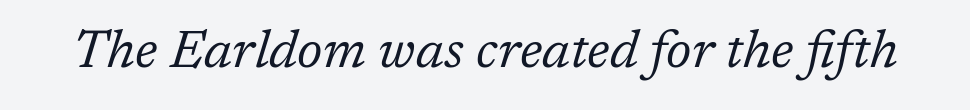
{"serif": "yes", "italic": "yes", "lean": "right", "slant_degrees": 17, "bold": "no", "weight": "regular", "width": "normal", "stroke_contrast": "low", "x_height": "medium", "monospaced": "no", "underline": "no", "letter_spacing": "normal", "letter_spacing_em": 0.0, "glyph_px": 53}
